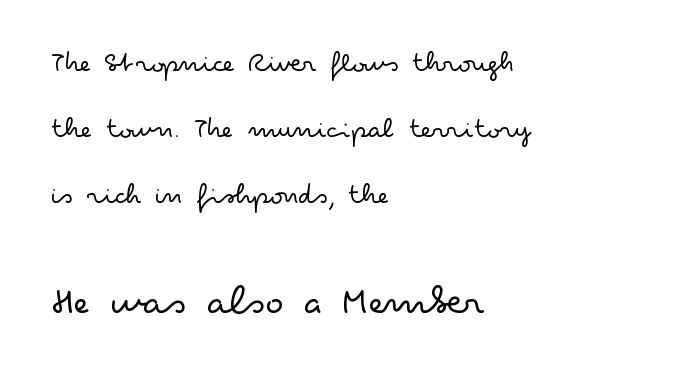
Q: Is the text bold? A: No.
Q: Is the text italic (slanted)? A: No, it is upright.
Q: Is the typeface a serif or a sans-serif typeface? A: Sans-serif.
Q: Is the text underlined? A: No.
Q: How is the paragraph aligned? A: Left-aligned.
Q: Is the spacing between letters normal or unusually wide? A: Normal.
Q: Is the spacing between lines tight, normal or loose? A: Loose.
Q: Which block of text is set in a larger size, the first (top) or the second (bottom)? A: The second (bottom) one.
Q: Width (condensed, normal, or wide)? A: Wide.
Q: Stroke contrast? A: Low.
Q: x-height? A: Small.
Q: Monospaced? A: No.
